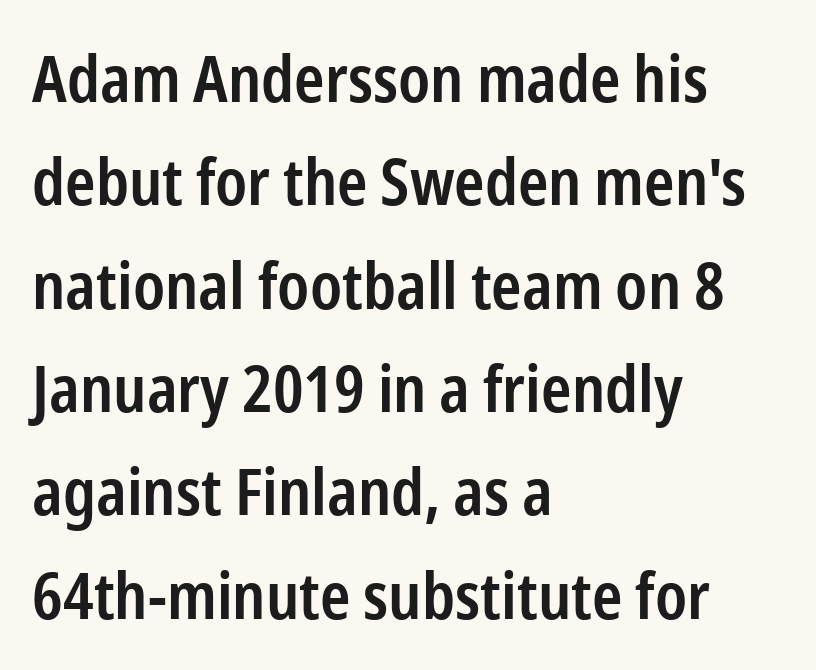
{"serif": "no", "italic": "no", "bold": "semi", "weight": "semibold", "width": "condensed", "stroke_contrast": "low", "x_height": "medium", "monospaced": "no", "underline": "no", "align": "left", "line_spacing": "normal", "line_spacing_ratio": 1.59, "letter_spacing": "normal", "letter_spacing_em": 0.0, "glyph_px": 65}
